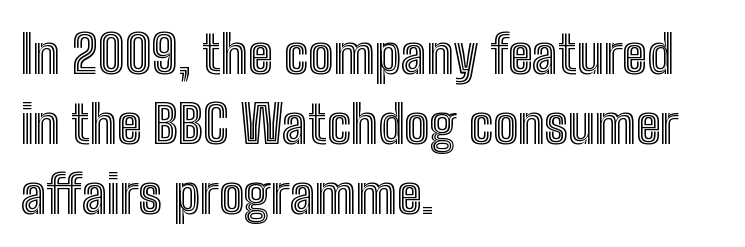
The image shows 53 px condensed type, upright; set left-aligned, normal line spacing (1.32x), normal letter spacing, not underlined; a medium x-height.
